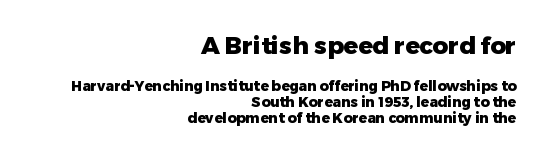
The image shows 24 px bold type, upright; set right-aligned, tight line spacing (1.15x), normal letter spacing, not underlined; the first (top) block is 1.71x larger.
